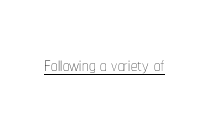
Q: Is the text bold? A: No.
Q: Is the text italic (slanted)? A: No, it is upright.
Q: Is the text underlined? A: Yes.
Q: Is the spacing between letters normal or unusually wide? A: Normal.
